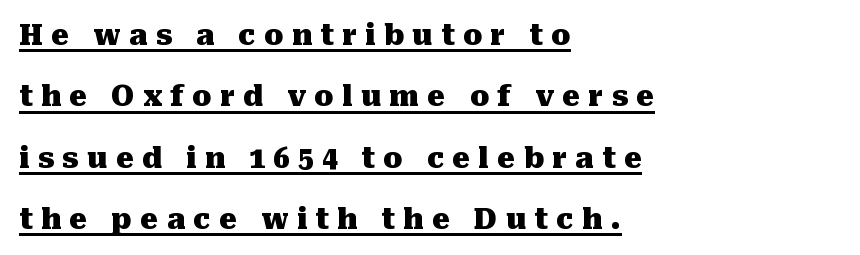
The image shows 28 px heavy serif type, upright; set left-aligned, loose line spacing (2.19x), unusually wide letter spacing (+0.3 em), underlined; medium stroke contrast and a medium x-height.
